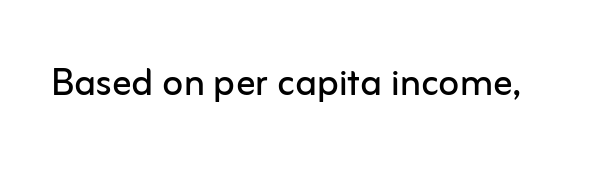
The image shows 48 px regular-weight sans-serif type, upright; set normal letter spacing, not underlined; low stroke contrast and a medium x-height.
